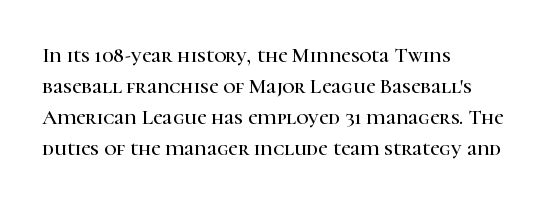
Does the copy run flush right? No — it runs flush left. The specimen reads as upright at a glance. Between one letter and the next there's only the usual sliver of space. The designer left line spacing at the default.
